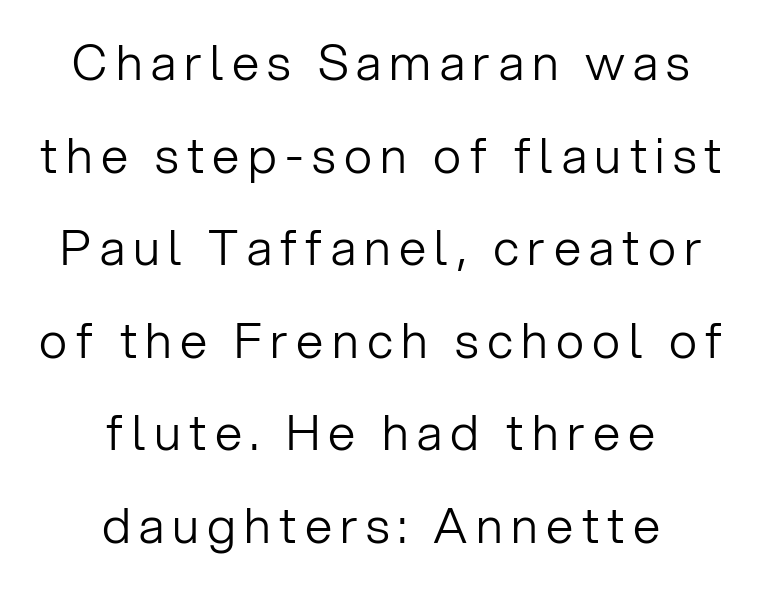
Stroke mass is kept to a normal reading level or below. The specimen reads as upright at a glance. The foot of each line stays bare and open. The setting favours the middle, as headings and verse often do.
